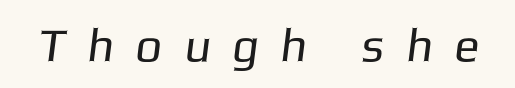
A sans-serif font was chosen for this passage. Clear beneath every line of the passage. Ink coverage per letter is moderate at most. Looks like regular typesetting: each glyph gets only the width it needs. Tracking value appears strongly positive — letters spread wide.
